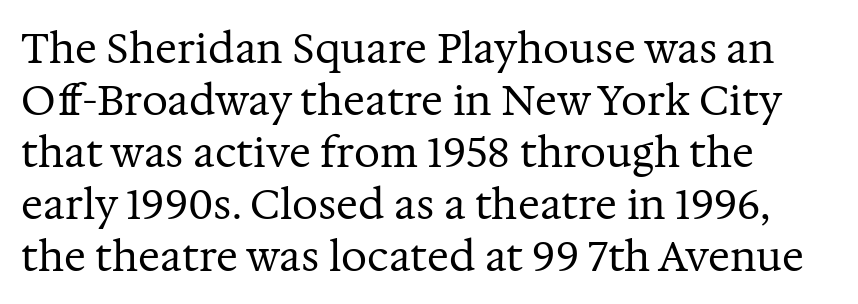
Q: Is the text bold? A: No.
Q: Is the text italic (slanted)? A: No, it is upright.
Q: Is the typeface a serif or a sans-serif typeface? A: Serif.
Q: Is the text underlined? A: No.
Q: How is the paragraph aligned? A: Left-aligned.
Q: Is the spacing between letters normal or unusually wide? A: Normal.
Q: Is the spacing between lines tight, normal or loose? A: Normal.
Q: Width (condensed, normal, or wide)? A: Normal.
Q: Stroke contrast? A: Medium.
Q: x-height? A: Medium.
Q: Monospaced? A: No.
